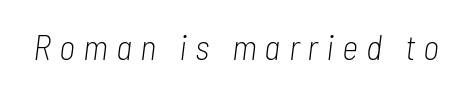
The image shows 35 px light, condensed type, italic (leaning right); set unusually wide letter spacing (+0.23 em), not underlined; low stroke contrast and a medium x-height.
